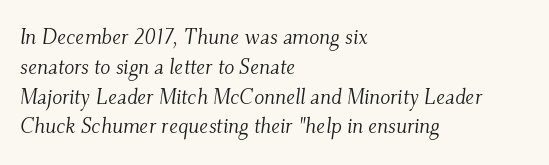
The image shows 21 px text type, italic (leaning right); set left-aligned, normal line spacing (1.42x), normal letter spacing, not underlined.
